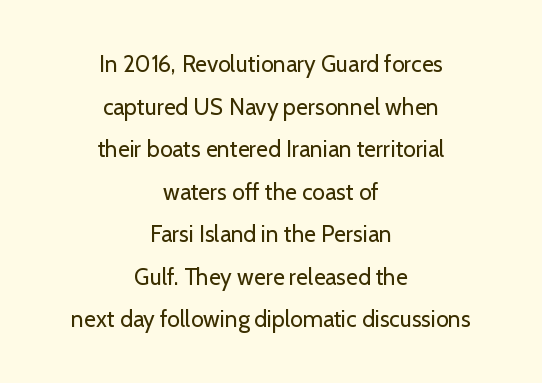
Heaviness? Minimal to ordinary, like unemphasized prose. Typeset on center — no edge is straight. Every character sits straight up, as roman type does. Glance below the letters and you will spot only blank space.
